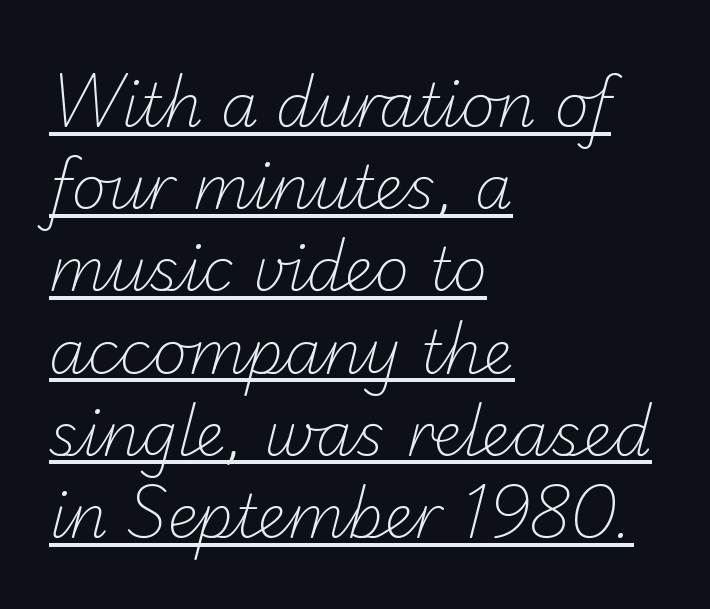
Q: Is the text bold? A: No.
Q: Is the typeface a serif or a sans-serif typeface? A: Sans-serif.
Q: Is the text underlined? A: Yes.
Q: How is the paragraph aligned? A: Left-aligned.
Q: Is the spacing between letters normal or unusually wide? A: Normal.
Q: Is the spacing between lines tight, normal or loose? A: Normal.
Q: Width (condensed, normal, or wide)? A: Normal.
Q: Stroke contrast? A: Low.
Q: x-height? A: Small.
Q: Monospaced? A: No.
